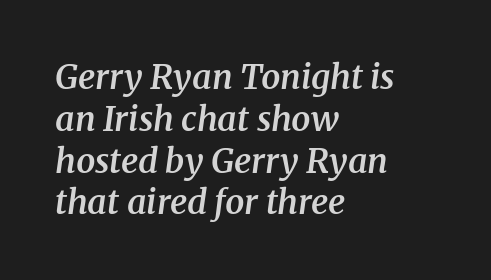
Character widths vary here, with narrow letters taking less room than wide ones. Compared with a centered layout, this one pins lines to the left instead. An italicized treatment has been applied to the whole sample. You could call the tracking neutral — neither tight nor loose. Look at the stroke-to-counter ratio: somewhat heavy, a semibold.
